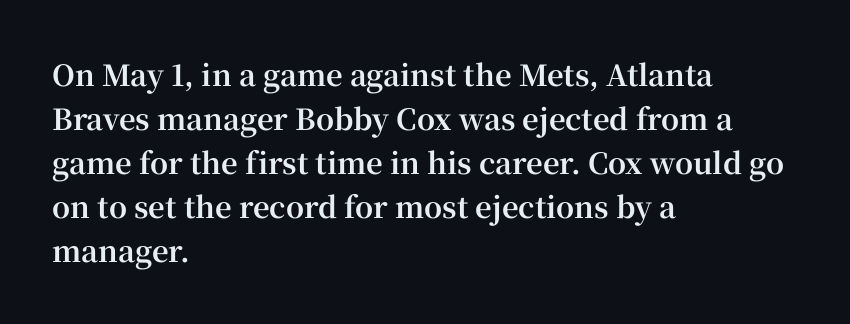
{"serif": "yes", "italic": "no", "bold": "yes", "weight": "bold", "width": "normal", "stroke_contrast": "high", "x_height": "medium", "monospaced": "no", "underline": "no", "align": "left", "line_spacing": "normal", "line_spacing_ratio": 1.52, "letter_spacing": "normal", "letter_spacing_em": 0.0, "glyph_px": 29}
